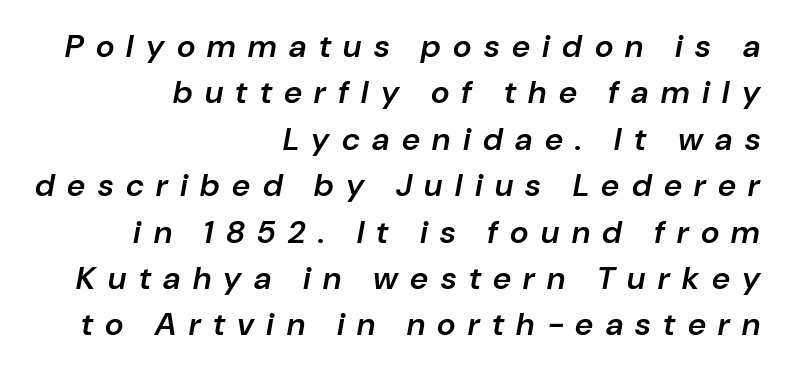
Q: Is the text bold? A: Semi-bold.
Q: Is the text italic (slanted)? A: Yes, it leans right by about 10 degrees.
Q: Is the text underlined? A: No.
Q: How is the paragraph aligned? A: Right-aligned.
Q: Is the spacing between letters normal or unusually wide? A: Unusually wide.
Q: Is the spacing between lines tight, normal or loose? A: Normal.
Q: Width (condensed, normal, or wide)? A: Normal.
Q: Stroke contrast? A: Low.
Q: x-height? A: Medium.
Q: Monospaced? A: No.
